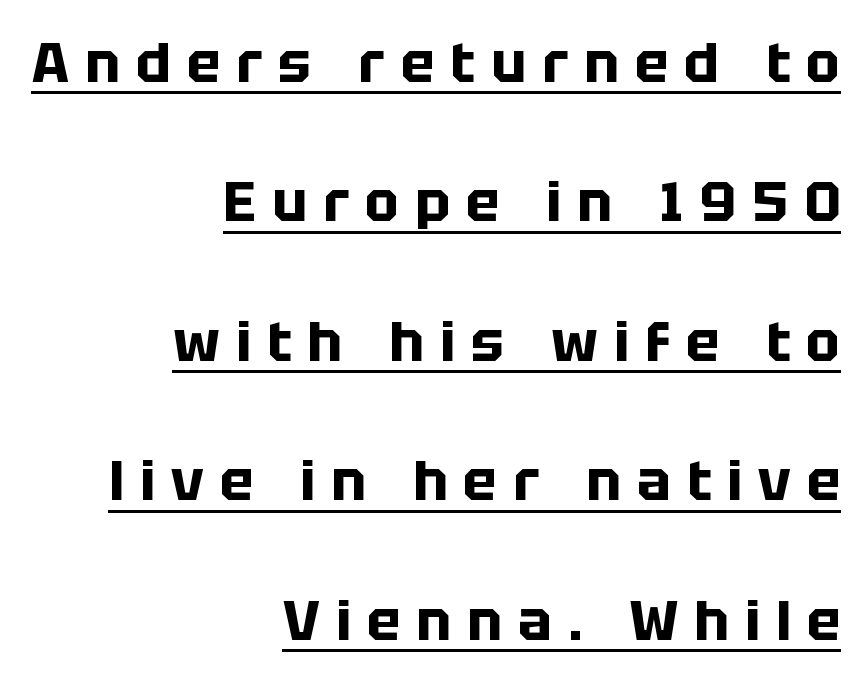
Q: Is the text bold? A: Yes.
Q: Is the text italic (slanted)? A: No, it is upright.
Q: Is the typeface a serif or a sans-serif typeface? A: Sans-serif.
Q: Is the text underlined? A: Yes.
Q: How is the paragraph aligned? A: Right-aligned.
Q: Is the spacing between letters normal or unusually wide? A: Unusually wide.
Q: Is the spacing between lines tight, normal or loose? A: Loose.
Q: Width (condensed, normal, or wide)? A: Normal.
Q: Stroke contrast? A: Low.
Q: x-height? A: Large.
Q: Monospaced? A: No.
